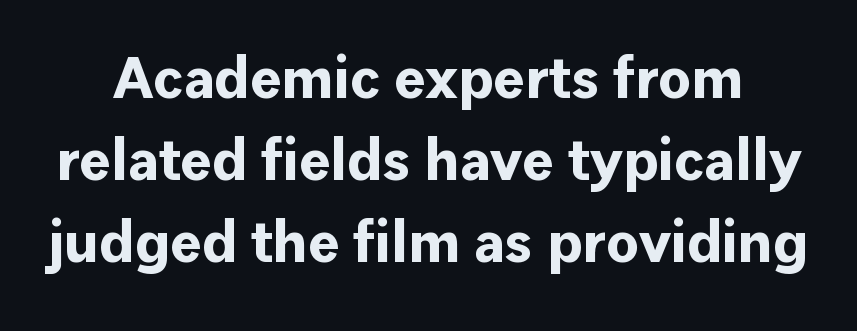
Look at the stroke-to-counter ratio: heavy, a bold. The space directly below the letters is spotless. These lines keep a tight, regular rhythm from letter to letter. This sample uses a sans-serif face.
